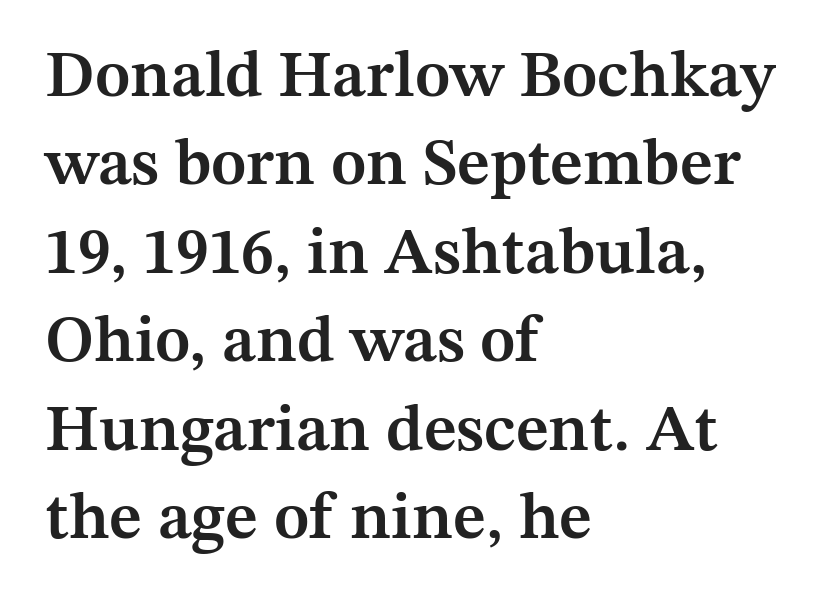
The image shows 66 px semibold serif type, upright; set left-aligned, normal line spacing (1.34x), normal letter spacing, not underlined; medium stroke contrast and a medium x-height.
